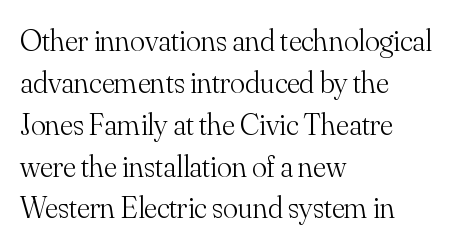
The rows are spaced the way most documents space them. Do the letters lean? They stand straight. The lines are quadded left. No extra tracking has been applied to these lines.
